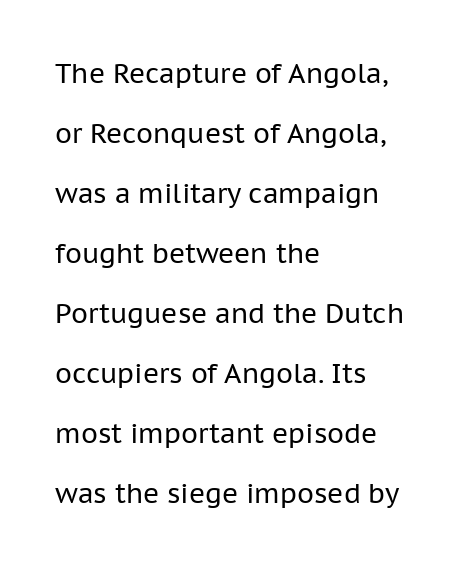
{"italic": "no", "bold": "no", "underline": "no", "align": "left", "line_spacing": "loose", "line_spacing_ratio": 2.22, "letter_spacing": "normal", "letter_spacing_em": 0.0, "glyph_px": 27}
